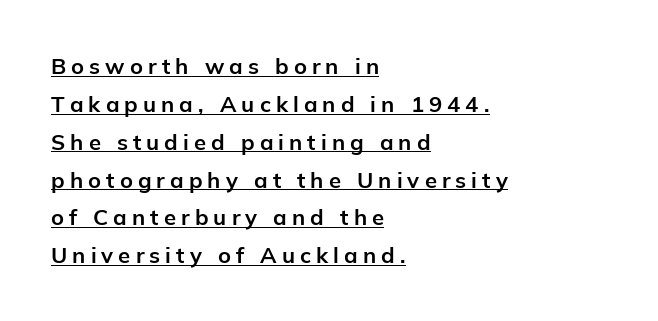
Like a heading marked for emphasis, these lines bear an underscore. Line starts are locked; line ends wander. Its strokes are broad and dark, the hallmark of bold type. Unlike italic type, these characters show no tilt at all.
